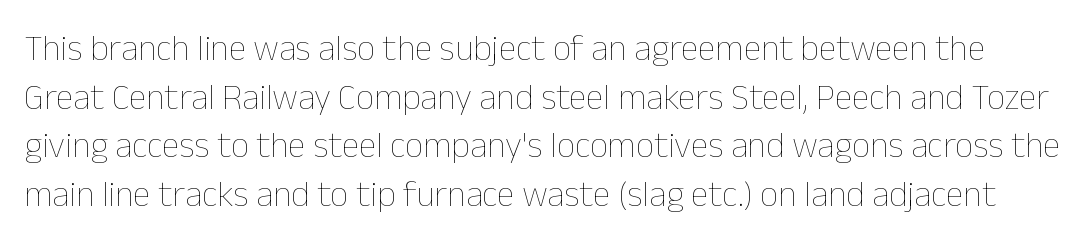
{"italic": "no", "bold": "no", "weight": "thin", "width": "normal", "stroke_contrast": "low", "x_height": "medium", "monospaced": "no", "underline": "no", "line_spacing": "normal", "line_spacing_ratio": 1.35, "letter_spacing": "normal", "letter_spacing_em": 0.0, "glyph_px": 36}
